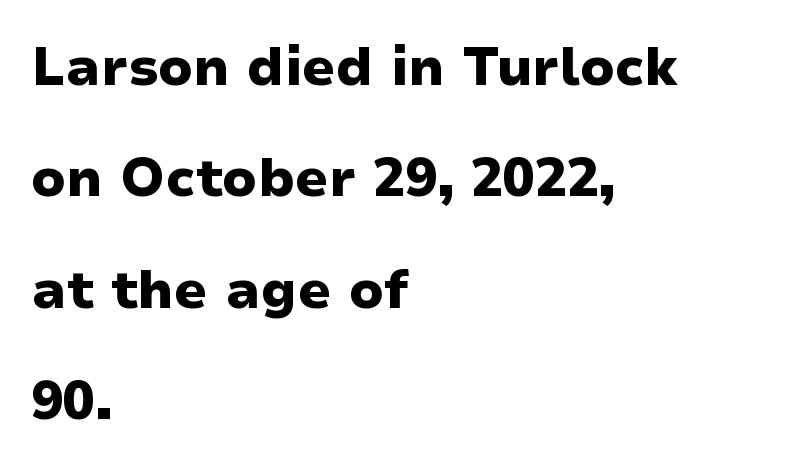
The image shows 53 px heavy, wide sans-serif type, upright; set left-aligned, loose line spacing (2.1x), normal letter spacing, not underlined; low stroke contrast and a medium x-height.
